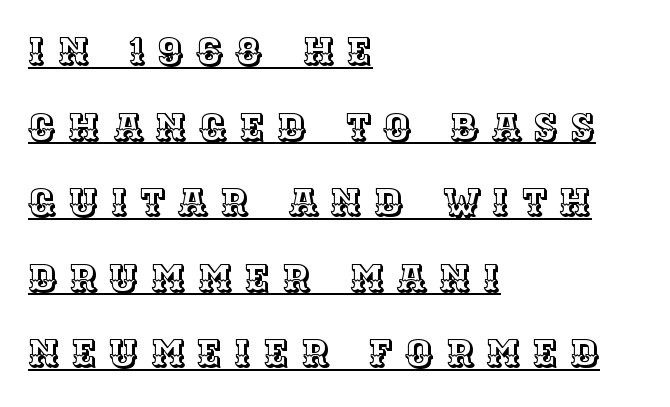
This sample uses expanded letter spacing, leaving extra air between glyphs. Varying glyph widths throughout — classic text-font behaviour. Unlike italic type, these characters show no tilt at all. Has an underline been added? It has. One glance says open: line gaps are wider than usual. The rendering anchors every line to the left-hand side.
